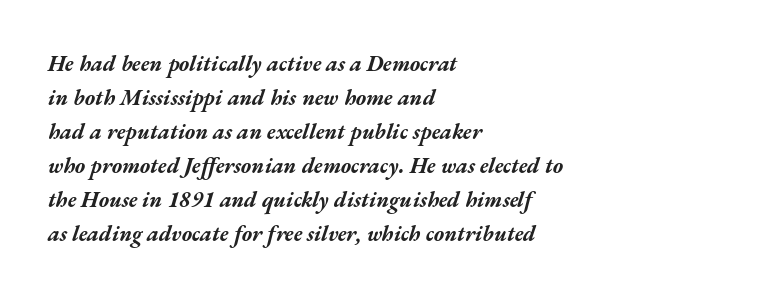
The image shows 22 px bold type, italic (leaning right); set left-aligned, normal line spacing (1.55x), normal letter spacing, not underlined.
